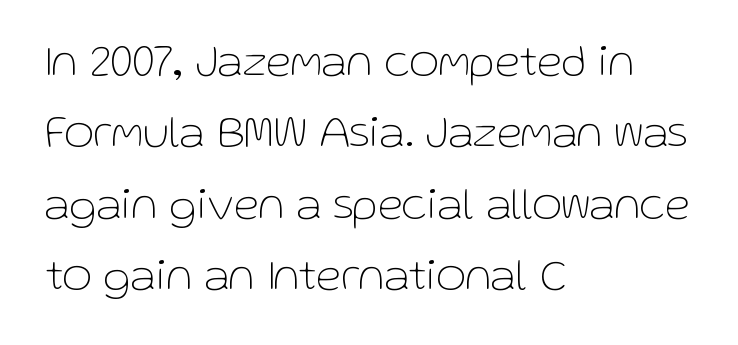
Varying glyph widths throughout — classic text-font behaviour. On a weight scale, this lands at 450 or below. Italic? Not at all — the glyphs are vertical. Rows of type keep a routine distance in the vertical direction. Students, note that the glyphs here touch the page at normal intervals. Grotesque or geometric, the face here clearly has no serifs.
